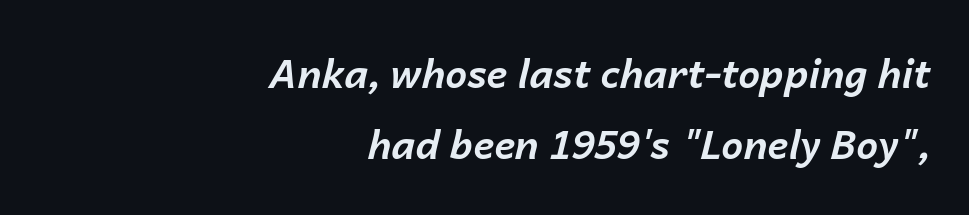
Descender tails drop into unmarked territory. Compared with typical body copy, the letter spacing here is the same. One-word summary of the alignment: right. Heft: maximum for text — a bold. Emphasis-style slanted type is in use. Think of a printed novel: that variable character pitch is what you see here.
